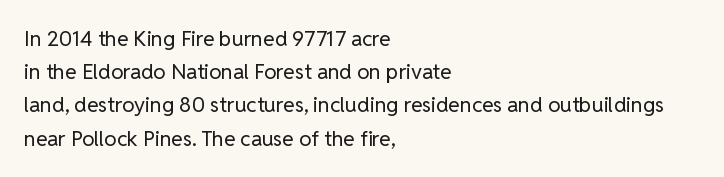
{"italic": "no", "bold": "no", "underline": "no", "align": "left", "line_spacing": "normal", "line_spacing_ratio": 1.58, "letter_spacing": "normal", "letter_spacing_em": 0.0, "glyph_px": 21}
